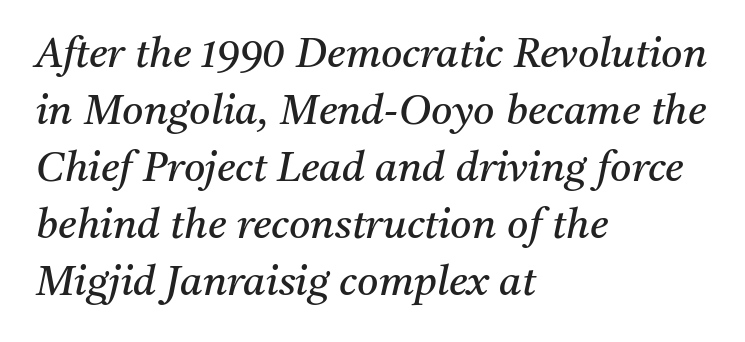
The specimen omits any rule beneath the text block's lines. Weight: regular or lighter. Line spacing here is normal. Each line starts at the same left margin while the right side varies. Here the glyphs are tracked normally, forming tight word shapes.
